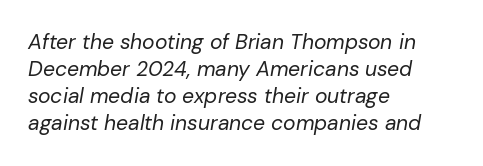
Q: Is the text bold? A: No.
Q: Is the text italic (slanted)? A: Yes, it leans right by about 10 degrees.
Q: Is the text underlined? A: No.
Q: How is the paragraph aligned? A: Left-aligned.
Q: Is the spacing between letters normal or unusually wide? A: Normal.
Q: Is the spacing between lines tight, normal or loose? A: Normal.
